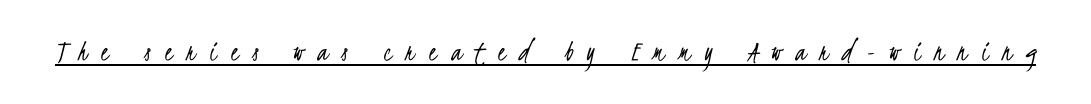
Think of a printed novel: that variable character pitch is what you see here. Decoration check: the copy is underlined. These lines are composed in type without serifs. This rendering widens character spacing well past its baseline value.
